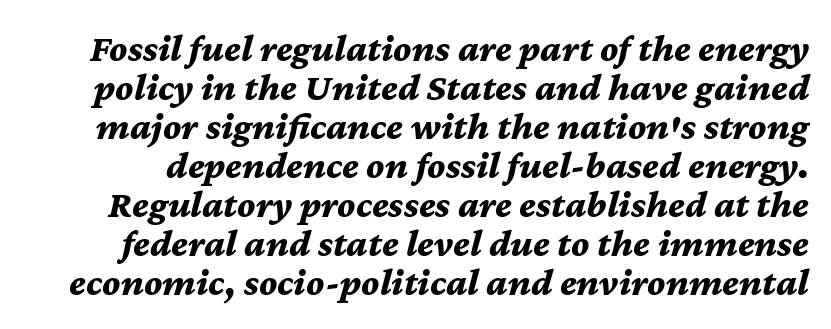
Q: Is the text bold? A: Yes.
Q: Is the text italic (slanted)? A: Yes, it leans right by about 12 degrees.
Q: Is the text underlined? A: No.
Q: Is the spacing between letters normal or unusually wide? A: Normal.
Q: Is the spacing between lines tight, normal or loose? A: Tight.
Q: Width (condensed, normal, or wide)? A: Normal.
Q: Stroke contrast? A: Medium.
Q: x-height? A: Medium.
Q: Monospaced? A: No.
